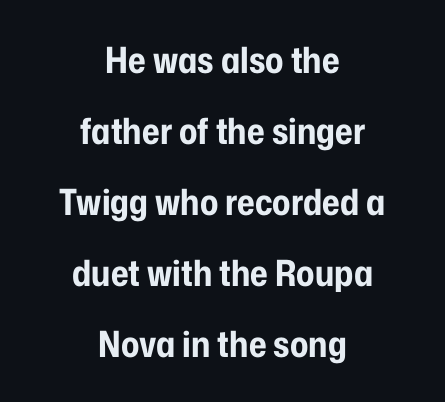
Standard letterfit; no display-style spreading of the glyphs. Each letter's strokes conclude bluntly, with no projecting serifs. The sample has been set heavy, in full bold. Is there any slant? The stems are plumb. In CSS terms this would be text-align: center. You could not count columns in this text — the font is proportionally spaced.
